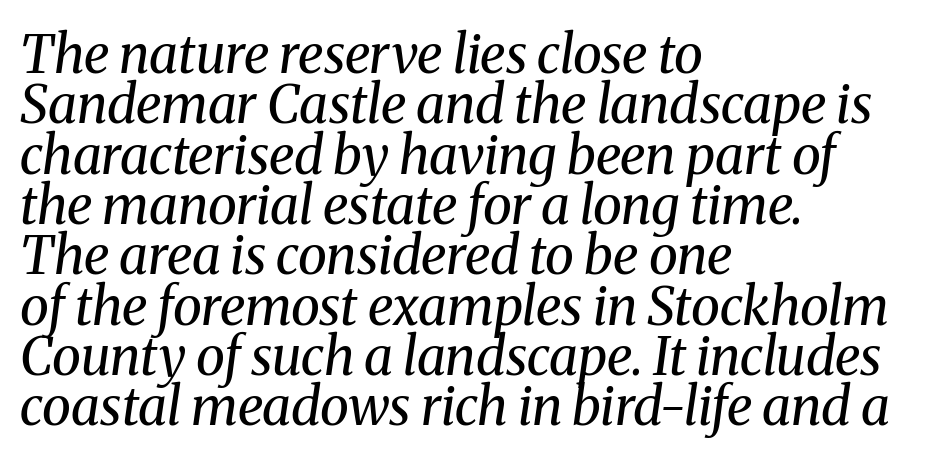
Characters follow at the spacing the type designer built in. A typesetter would call this leading minimal, almost set solid. Notice how the stems are inclined rather than vertical — that's the hallmark of italics. Heft: none added — not bold. Character widths vary here, with narrow letters taking less room than wide ones. Does the type have serifs? Yes, each stem ends in a small foot.
